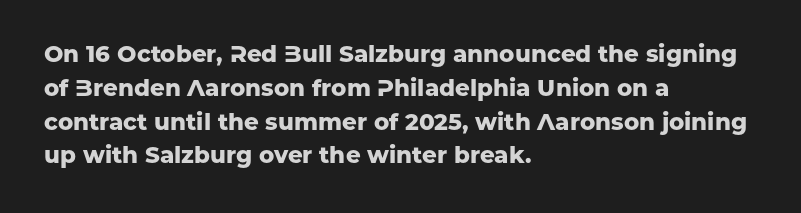
{"italic": "no", "bold": "yes", "underline": "no", "align": "left", "line_spacing": "normal", "line_spacing_ratio": 1.47, "letter_spacing": "normal", "letter_spacing_em": 0.0, "glyph_px": 23}
